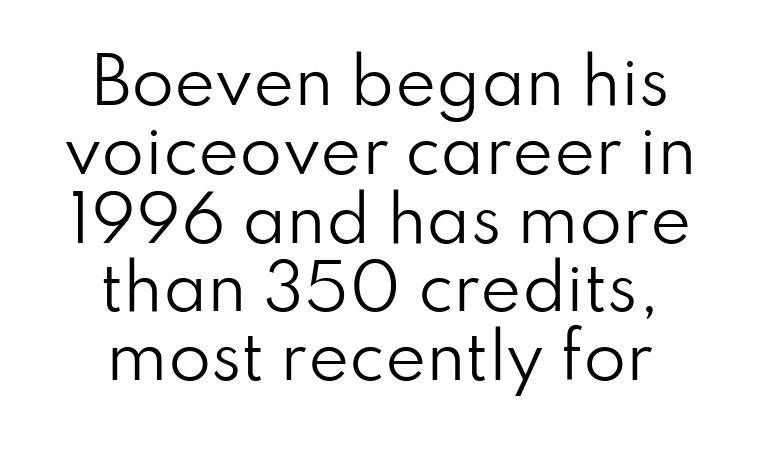
{"serif": "no", "italic": "no", "bold": "no", "weight": "regular", "width": "normal", "stroke_contrast": "low", "x_height": "small", "monospaced": "no", "underline": "no", "line_spacing": "tight", "line_spacing_ratio": 1.11, "letter_spacing": "normal", "letter_spacing_em": 0.0, "glyph_px": 62}
